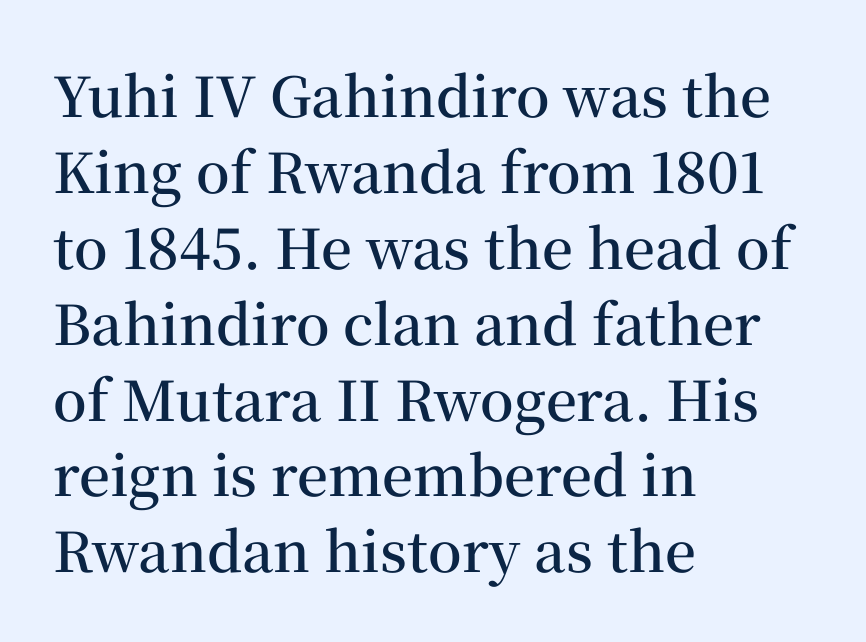
This is moderately heavy type, rendered in semibold. The type is set solid horizontally, with unmodified tracking. Vertical strokes here are truly vertical. Looks like regular typesetting: each glyph gets only the width it needs.
